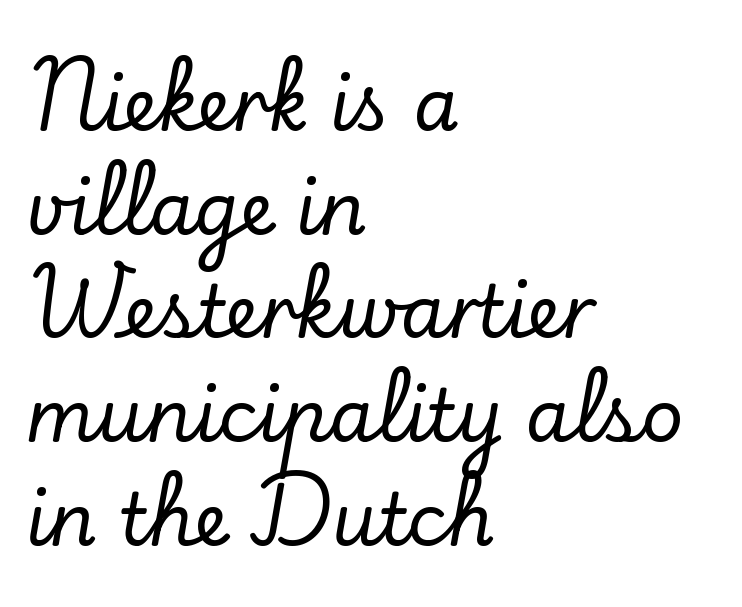
Line starts are locked; line ends wander. The specimen omits any rule beneath the text block's lines. Observe the serifs anchoring each vertical stroke in this sample. Nobody touched the tracking dial on this one. The face used here is proportionally spaced, like ordinary book or web type.
